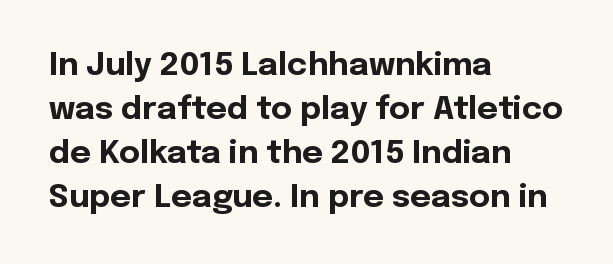
Q: Is the text bold? A: Yes.
Q: Is the text italic (slanted)? A: No, it is upright.
Q: Is the typeface a serif or a sans-serif typeface? A: Sans-serif.
Q: Is the text underlined? A: No.
Q: How is the paragraph aligned? A: Left-aligned.
Q: Is the spacing between letters normal or unusually wide? A: Normal.
Q: Is the spacing between lines tight, normal or loose? A: Normal.
Q: Width (condensed, normal, or wide)? A: Normal.
Q: x-height? A: Medium.
Q: Monospaced? A: No.
